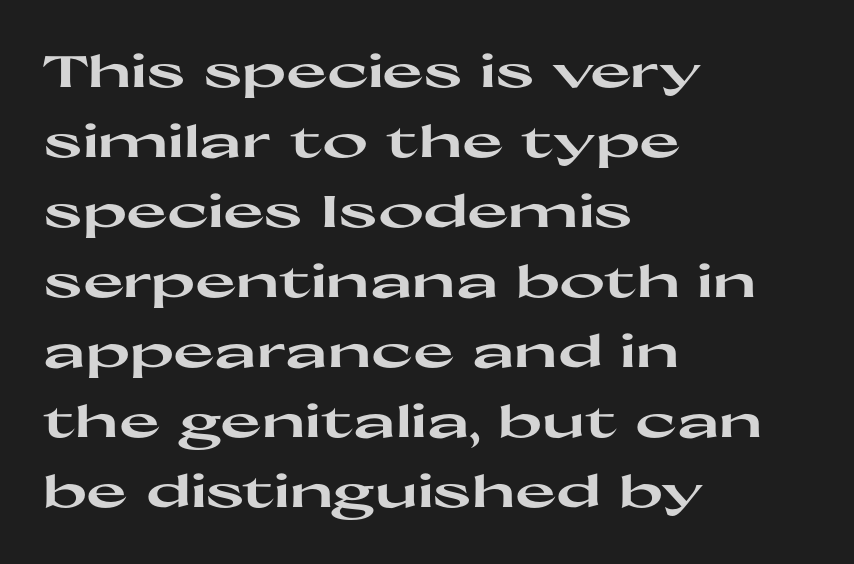
Q: Is the text bold? A: Yes.
Q: Is the text italic (slanted)? A: No, it is upright.
Q: Is the typeface a serif or a sans-serif typeface? A: Sans-serif.
Q: Is the text underlined? A: No.
Q: How is the paragraph aligned? A: Left-aligned.
Q: Is the spacing between letters normal or unusually wide? A: Normal.
Q: Is the spacing between lines tight, normal or loose? A: Normal.
Q: Width (condensed, normal, or wide)? A: Wide.
Q: Stroke contrast? A: High.
Q: x-height? A: Medium.
Q: Monospaced? A: No.
